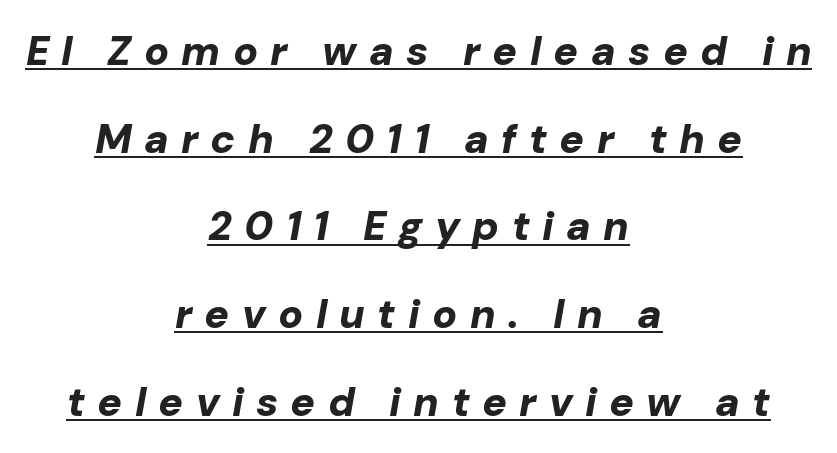
The image shows 41 px bold type, italic (leaning right); set centered, loose line spacing (2.14x), unusually wide letter spacing (+0.3 em), underlined; low stroke contrast and a medium x-height.
